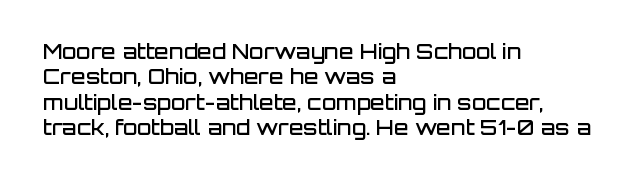
Q: Is the text bold? A: Semi-bold.
Q: Is the text italic (slanted)? A: No, it is upright.
Q: Is the text underlined? A: No.
Q: How is the paragraph aligned? A: Left-aligned.
Q: Is the spacing between letters normal or unusually wide? A: Normal.
